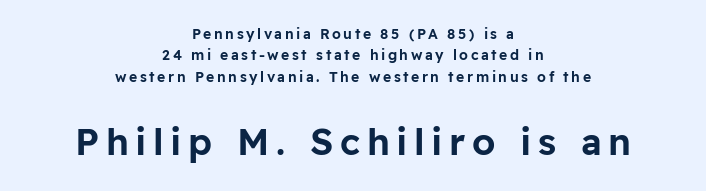
The space beneath each line is pristine and unruled. Here the designer chose a conventional face with non-uniform glyph widths. The paragraph shown floats in the horizontal middle. Note: no serifs on the glyphs. Whoever set this made the second block the dominant, larger element. Regular leading.
